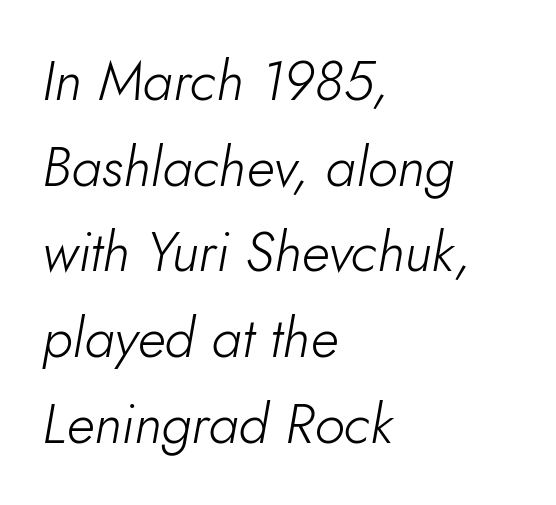
The image shows 56 px light type, italic (leaning right); set left-aligned, normal line spacing (1.53x), normal letter spacing, not underlined; low stroke contrast and a small x-height.
